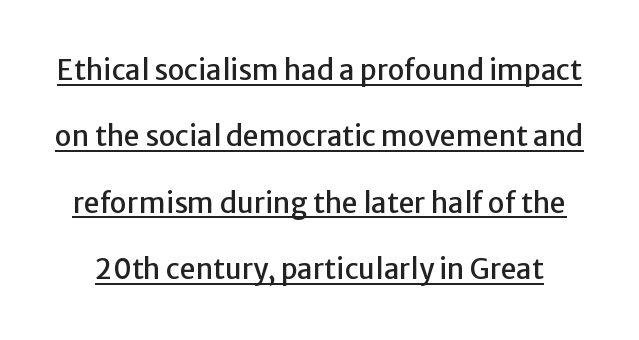
Q: Is the text italic (slanted)? A: No, it is upright.
Q: Is the typeface a serif or a sans-serif typeface? A: Sans-serif.
Q: Is the text underlined? A: Yes.
Q: Is the spacing between letters normal or unusually wide? A: Normal.
Q: Is the spacing between lines tight, normal or loose? A: Loose.
Q: Width (condensed, normal, or wide)? A: Normal.
Q: Stroke contrast? A: Low.
Q: x-height? A: Medium.
Q: Monospaced? A: No.
